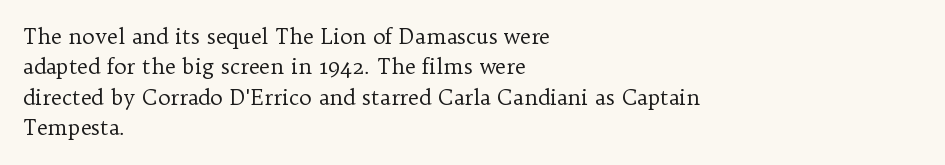
{"italic": "no", "bold": "no", "underline": "no", "align": "left", "line_spacing": "normal", "line_spacing_ratio": 1.45, "letter_spacing": "normal", "letter_spacing_em": 0.0, "glyph_px": 21}
